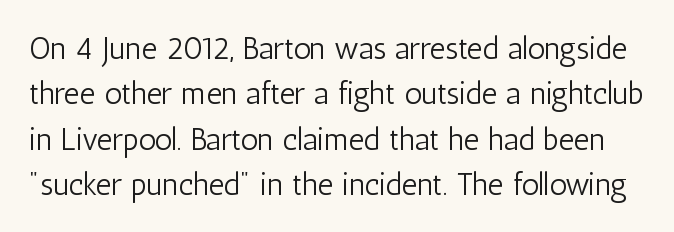
Q: Is the text bold? A: No.
Q: Is the text italic (slanted)? A: No, it is upright.
Q: Is the typeface a serif or a sans-serif typeface? A: Sans-serif.
Q: Is the text underlined? A: No.
Q: Is the spacing between letters normal or unusually wide? A: Normal.
Q: Is the spacing between lines tight, normal or loose? A: Normal.
Q: Width (condensed, normal, or wide)? A: Condensed.
Q: Stroke contrast? A: Low.
Q: x-height? A: Medium.
Q: Monospaced? A: No.
